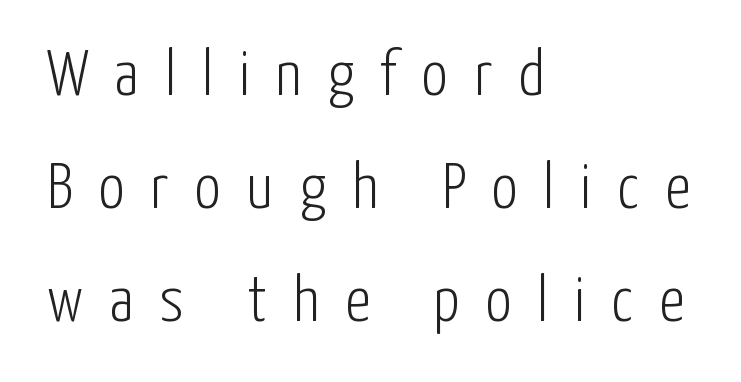
The image shows 65 px light, condensed sans-serif type, upright; set left-aligned, line spacing 1.74x, unusually wide letter spacing (+0.4 em), not underlined; low stroke contrast and a medium x-height.
